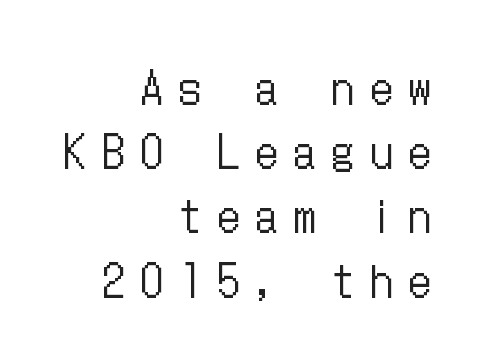
Q: Is the text bold? A: No.
Q: Is the text italic (slanted)? A: No, it is upright.
Q: Is the text underlined? A: No.
Q: How is the paragraph aligned? A: Right-aligned.
Q: Is the spacing between letters normal or unusually wide? A: Unusually wide.
Q: Is the spacing between lines tight, normal or loose? A: Normal.
Q: Width (condensed, normal, or wide)? A: Condensed.
Q: Stroke contrast? A: Low.
Q: x-height? A: Medium.
